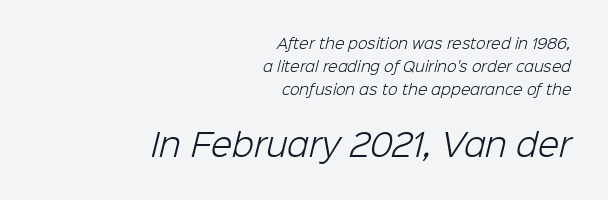
Is this a fixed-width face? No — the glyphs have proportional, varying widths. Think standard paragraph weight, or any step lighter than that. Every row of glyphs terminates at an identical x-position on the right. The passage shown begins with its smaller block and ends with its larger one. The string is rendered with underlining switched off. Interline gaps are of average width in this sample.
